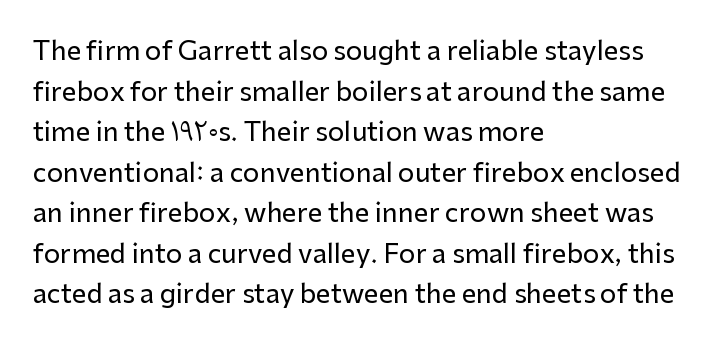
{"italic": "no", "underline": "no", "align": "left", "line_spacing": "normal", "line_spacing_ratio": 1.56, "letter_spacing": "normal", "letter_spacing_em": 0.0, "glyph_px": 26}
